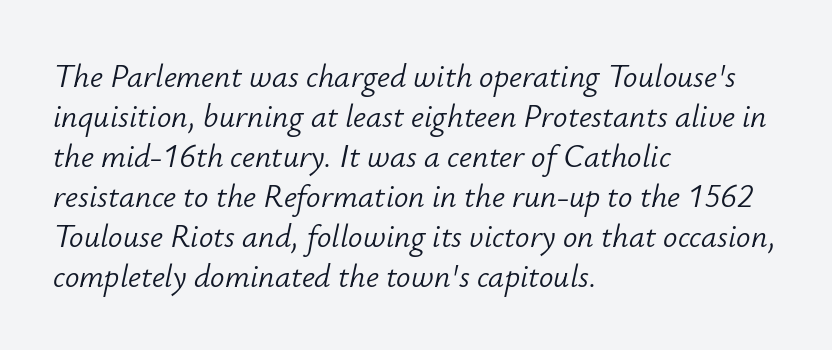
Q: Is the text bold? A: No.
Q: Is the text italic (slanted)? A: Yes, it leans right by about 12 degrees.
Q: Is the text underlined? A: No.
Q: How is the paragraph aligned? A: Left-aligned.
Q: Is the spacing between letters normal or unusually wide? A: Normal.
Q: Is the spacing between lines tight, normal or loose? A: Normal.
Q: Width (condensed, normal, or wide)? A: Normal.
Q: Stroke contrast? A: Low.
Q: x-height? A: Small.
Q: Monospaced? A: No.
